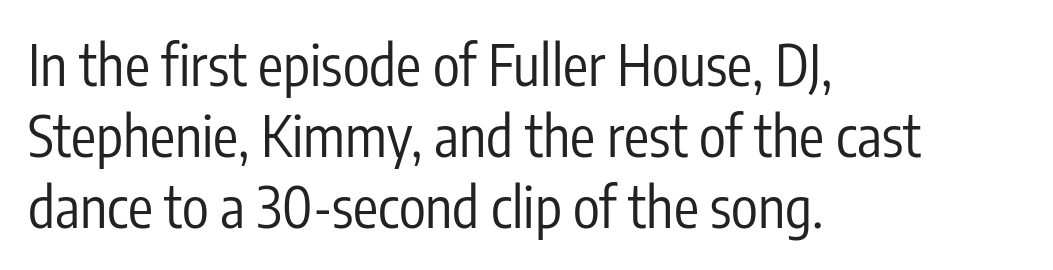
Spacing verdict: proportional, widths tailored to each character. The block of text has a typical density, with ordinary space between rows. No letter is thick-stroked: the sample isn't bold. Tracking value appears to be zero — textbook default spacing. The font family rendered here belongs to the sans-serif group.
